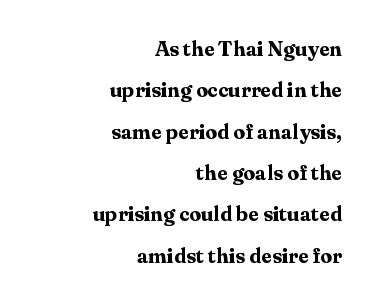
Q: Is the text bold? A: Yes.
Q: Is the text italic (slanted)? A: No, it is upright.
Q: Is the text underlined? A: No.
Q: How is the paragraph aligned? A: Right-aligned.
Q: Is the spacing between letters normal or unusually wide? A: Normal.
Q: Is the spacing between lines tight, normal or loose? A: Loose.
